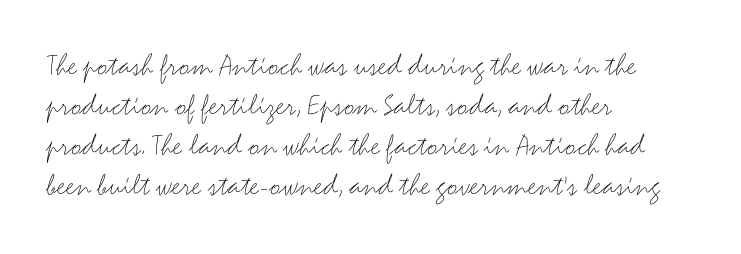
Q: Is the text bold? A: No.
Q: Is the text italic (slanted)? A: Yes.
Q: Is the typeface a serif or a sans-serif typeface? A: Sans-serif.
Q: Is the text underlined? A: No.
Q: How is the paragraph aligned? A: Left-aligned.
Q: Is the spacing between letters normal or unusually wide? A: Normal.
Q: Is the spacing between lines tight, normal or loose? A: Normal.
Q: Width (condensed, normal, or wide)? A: Wide.
Q: Stroke contrast? A: Medium.
Q: x-height? A: Small.
Q: Monospaced? A: No.
